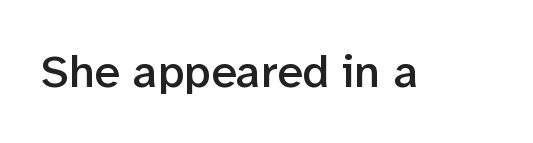
The image shows 46 px semibold sans-serif type, upright; set normal letter spacing, not underlined; low stroke contrast and a medium x-height.
